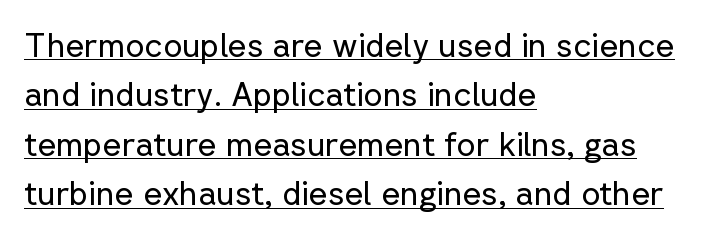
{"serif": "no", "italic": "no", "bold": "no", "weight": "regular", "width": "normal", "stroke_contrast": "low", "x_height": "medium", "monospaced": "no", "underline": "yes", "align": "left", "line_spacing": "normal", "line_spacing_ratio": 1.5, "letter_spacing": "normal", "letter_spacing_em": 0.0, "glyph_px": 33}
